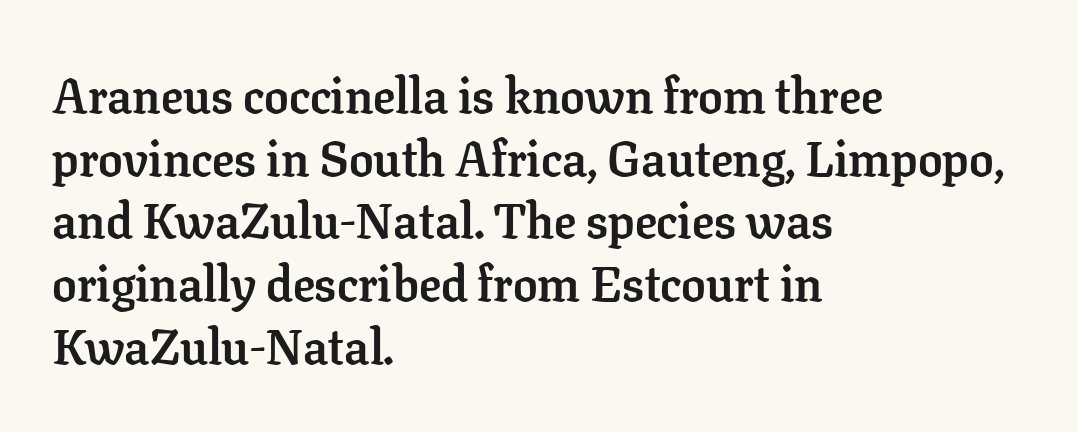
Q: Is the text bold? A: Yes.
Q: Is the text italic (slanted)? A: No, it is upright.
Q: Is the typeface a serif or a sans-serif typeface? A: Serif.
Q: Is the text underlined? A: No.
Q: How is the paragraph aligned? A: Left-aligned.
Q: Is the spacing between letters normal or unusually wide? A: Normal.
Q: Is the spacing between lines tight, normal or loose? A: Normal.
Q: Width (condensed, normal, or wide)? A: Normal.
Q: Stroke contrast? A: Low.
Q: x-height? A: Medium.
Q: Monospaced? A: No.
